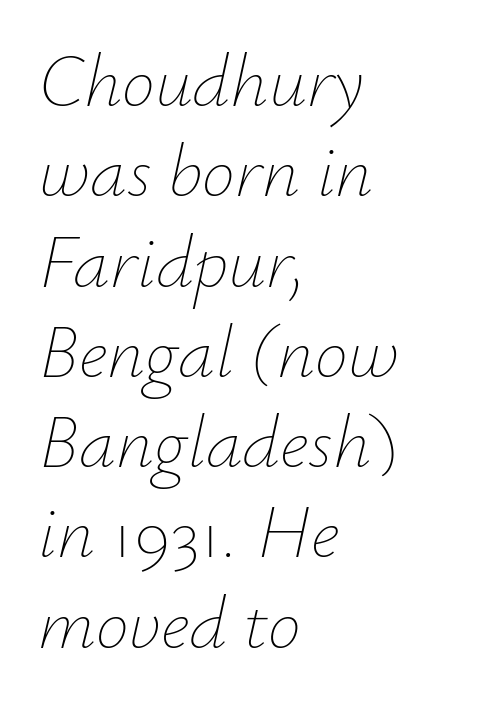
{"italic": "yes", "lean": "right", "slant_degrees": 12, "bold": "no", "weight": "thin", "width": "normal", "stroke_contrast": "low", "x_height": "small", "monospaced": "no", "underline": "no", "align": "left", "line_spacing_ratio": 1.22, "letter_spacing": "normal", "letter_spacing_em": 0.0, "glyph_px": 74}
